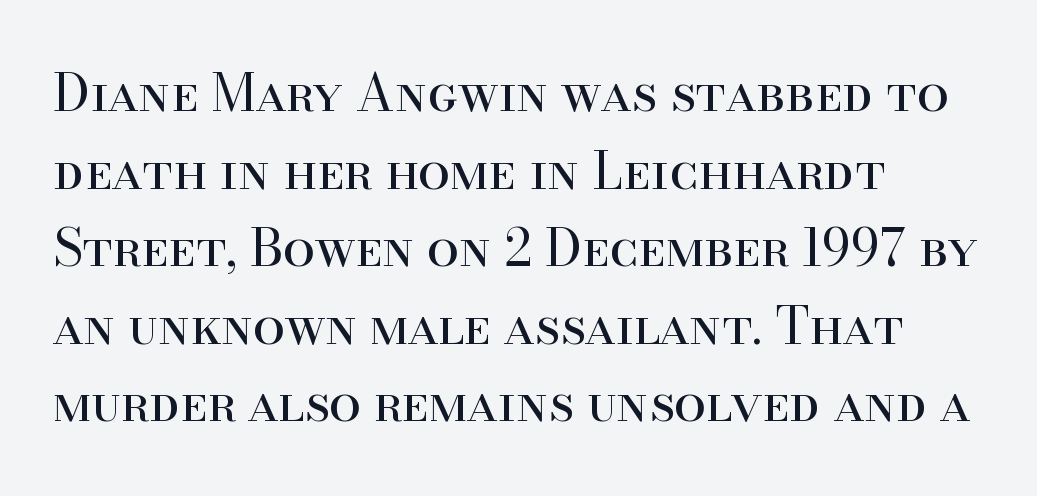
The image shows 51 px regular-weight serif type, upright; set left-aligned, normal line spacing (1.52x), normal letter spacing, not underlined; high stroke contrast and a small x-height.
